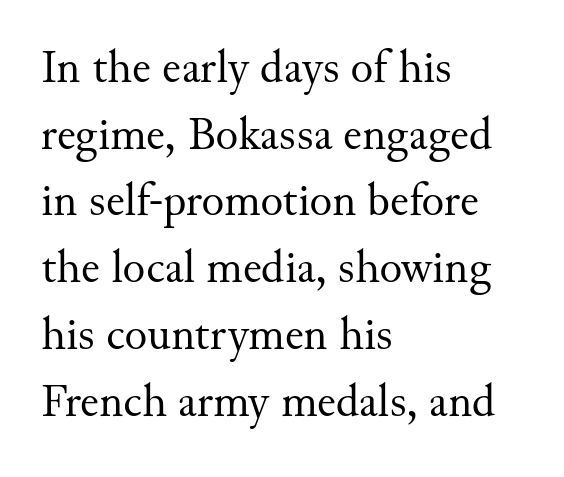
{"serif": "yes", "italic": "no", "bold": "no", "weight": "regular", "width": "normal", "stroke_contrast": "medium", "x_height": "small", "monospaced": "no", "underline": "no", "align": "left", "line_spacing": "normal", "line_spacing_ratio": 1.42, "letter_spacing": "normal", "letter_spacing_em": 0.0, "glyph_px": 47}
